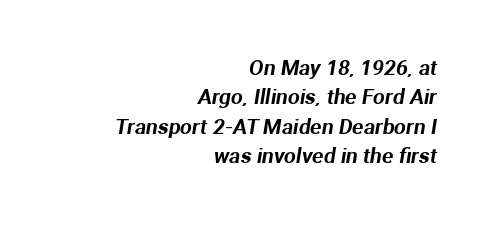
Q: Is the text underlined? A: No.
Q: How is the paragraph aligned? A: Right-aligned.
Q: Is the spacing between letters normal or unusually wide? A: Normal.
Q: Is the spacing between lines tight, normal or loose? A: Normal.
